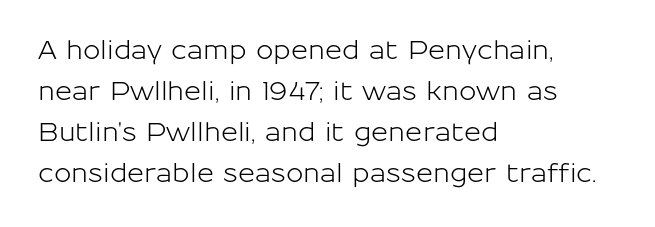
{"italic": "no", "underline": "no", "align": "left", "line_spacing": "normal", "line_spacing_ratio": 1.58, "letter_spacing": "normal", "letter_spacing_em": 0.0, "glyph_px": 26}
